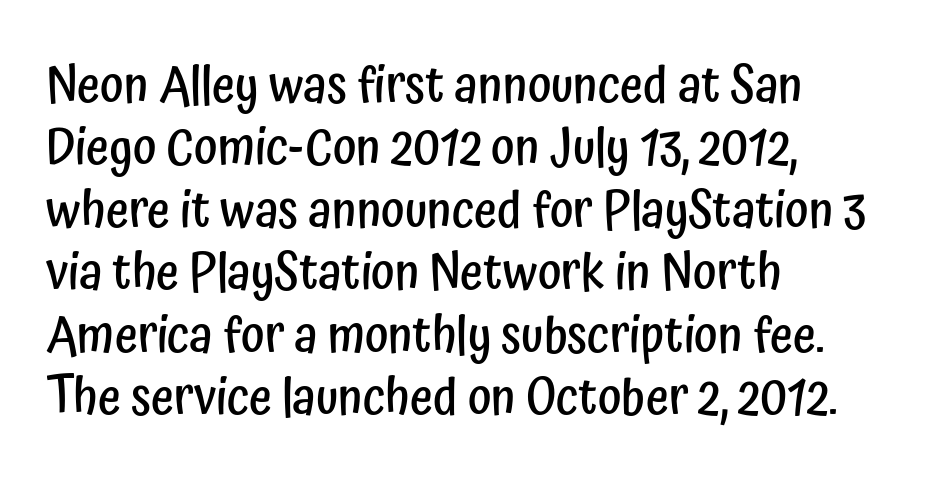
Q: Is the text bold? A: Semi-bold.
Q: Is the text italic (slanted)? A: No, it is upright.
Q: Is the typeface a serif or a sans-serif typeface? A: Sans-serif.
Q: Is the text underlined? A: No.
Q: How is the paragraph aligned? A: Left-aligned.
Q: Is the spacing between letters normal or unusually wide? A: Normal.
Q: Is the spacing between lines tight, normal or loose? A: Normal.
Q: Width (condensed, normal, or wide)? A: Condensed.
Q: Stroke contrast? A: Low.
Q: x-height? A: Medium.
Q: Monospaced? A: No.
